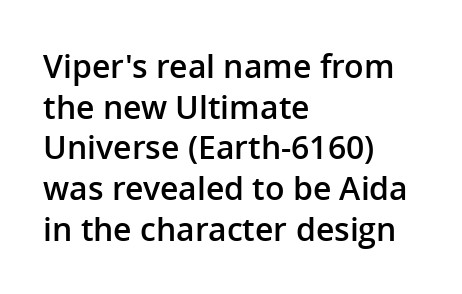
{"serif": "no", "italic": "no", "bold": "semi", "weight": "semibold", "width": "normal", "stroke_contrast": "low", "x_height": "medium", "monospaced": "no", "underline": "no", "align": "left", "line_spacing": "normal", "line_spacing_ratio": 1.27, "letter_spacing": "normal", "letter_spacing_em": 0.0, "glyph_px": 32}
